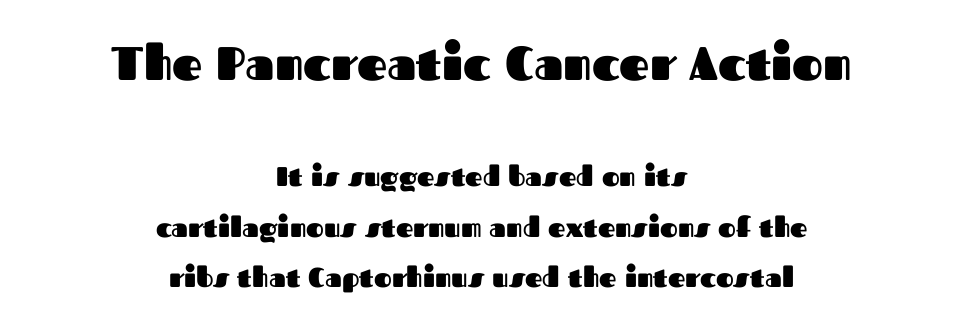
{"serif": "no", "italic": "no", "bold": "yes", "weight": "heavy", "width": "normal", "stroke_contrast": "medium", "x_height": "medium", "monospaced": "no", "underline": "no", "align": "center", "line_spacing_ratio": 1.88, "letter_spacing": "normal", "letter_spacing_em": 0.0, "larger_block": "first", "size_ratio": 1.74, "glyph_px": 47}
